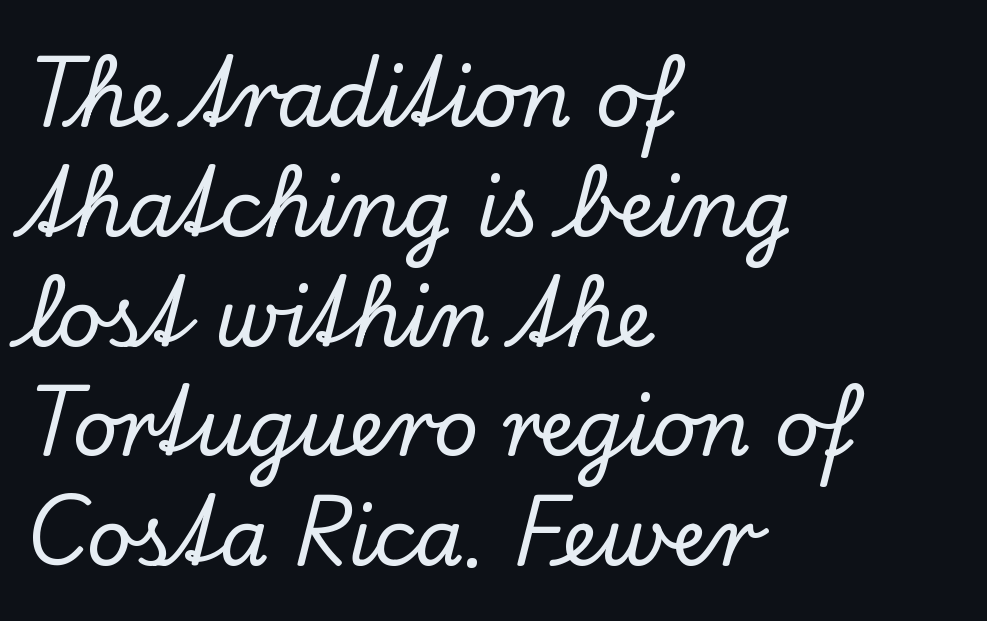
The image shows 79 px serif type; set left-aligned, normal line spacing (1.39x), normal letter spacing, not underlined; low stroke contrast and a small x-height.
